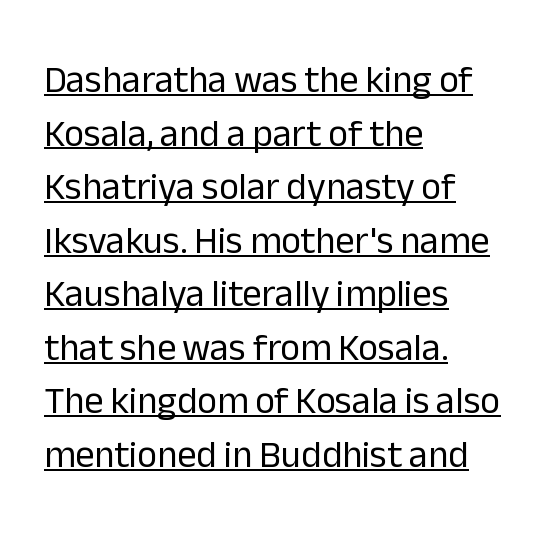
{"serif": "no", "italic": "no", "bold": "no", "weight": "regular", "width": "normal", "stroke_contrast": "low", "x_height": "medium", "monospaced": "no", "underline": "yes", "align": "left", "line_spacing": "normal", "line_spacing_ratio": 1.41, "letter_spacing": "normal", "letter_spacing_em": 0.0, "glyph_px": 38}
